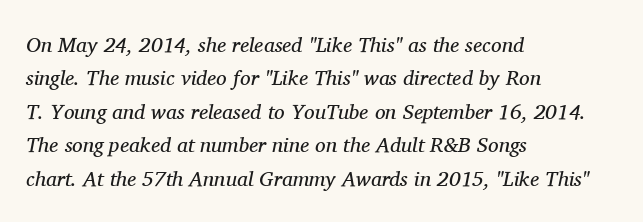
{"italic": "yes", "lean": "right", "slant_degrees": 11, "bold": "no", "underline": "no", "align": "left", "line_spacing": "normal", "line_spacing_ratio": 1.59, "letter_spacing": "normal", "letter_spacing_em": 0.0, "glyph_px": 21}
